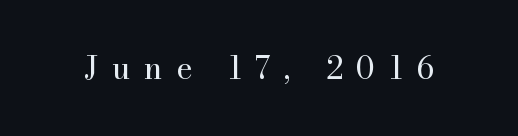
The baseline area is clear. This sample uses an upright cut, with every glyph sitting square on the baseline. The letters are spread apart with noticeably loose tracking. Is the type heavy? It reads as light-to-regular instead. Check where the strokes stop: tiny serifs finish them off. This sample has the flowing, uneven cadence of proportional lettering.
